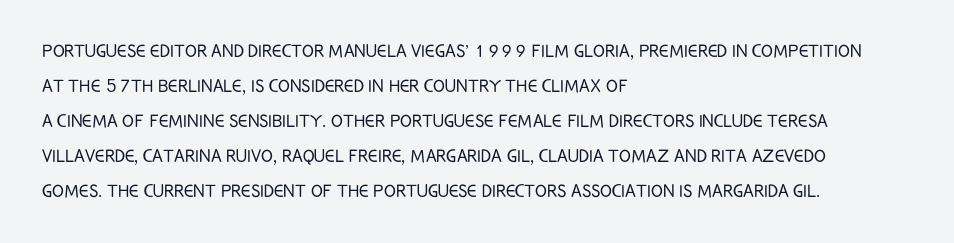
Q: Is the text bold? A: No.
Q: Is the text italic (slanted)? A: No, it is upright.
Q: Is the text underlined? A: No.
Q: How is the paragraph aligned? A: Left-aligned.
Q: Is the spacing between letters normal or unusually wide? A: Normal.
Q: Is the spacing between lines tight, normal or loose? A: Normal.
